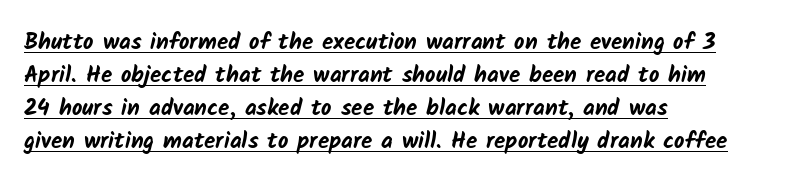
The image shows 23 px bold type; set left-aligned, normal line spacing (1.44x), normal letter spacing, underlined.
